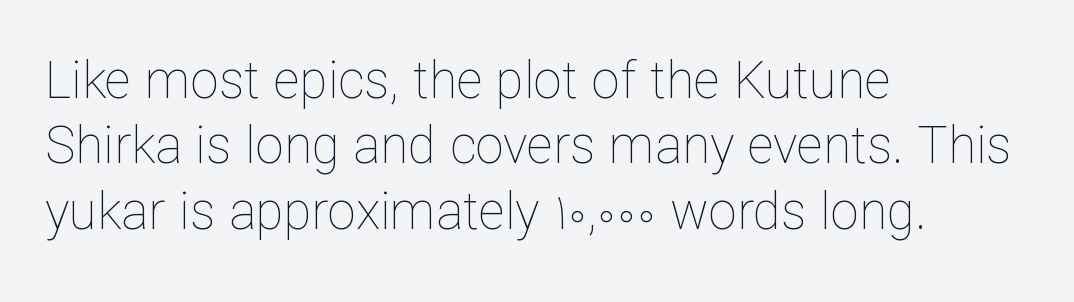
Rule under the text: the space is simply empty. The vertical gap from one line to the next is medium. A roman cut, with each character standing at attention. This rendering uses left alignment, leaving the right contour irregular. No extra tracking has been applied to these lines. On a weight scale, this lands at 450 or below.
